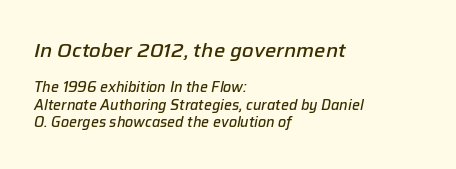
The image shows 20 px text type, italic (leaning right); set left-aligned, normal line spacing (1.28x), normal letter spacing, not underlined; the first (top) block is 1.43x larger.
